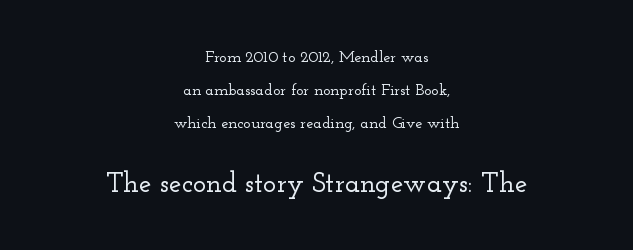
{"serif": "yes", "italic": "no", "width": "wide", "stroke_contrast": "low", "x_height": "small", "monospaced": "no", "underline": "no", "align": "center", "line_spacing": "loose", "line_spacing_ratio": 2.06, "letter_spacing": "normal", "letter_spacing_em": 0.0, "larger_block": "second", "size_ratio": 1.75, "glyph_px": 28}
